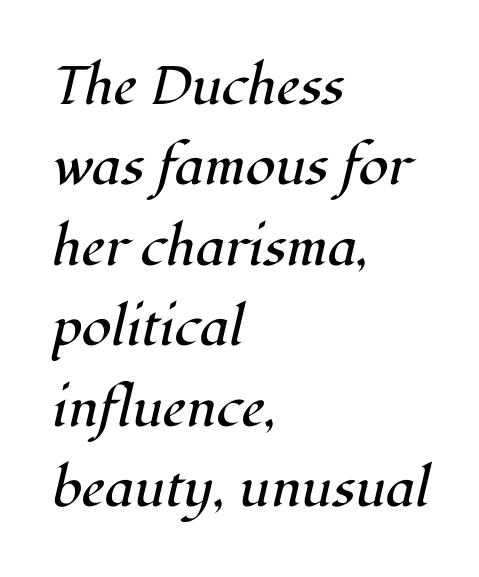
{"serif": "yes", "italic": "yes", "lean": "right", "slant_degrees": 12, "bold": "no", "weight": "regular", "width": "normal", "stroke_contrast": "high", "x_height": "medium", "monospaced": "no", "underline": "no", "align": "left", "line_spacing": "normal", "line_spacing_ratio": 1.49, "letter_spacing": "normal", "letter_spacing_em": 0.0, "glyph_px": 54}
